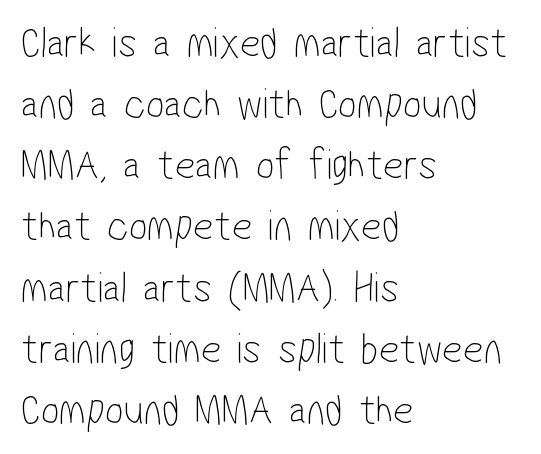
{"serif": "no", "bold": "no", "weight": "thin", "width": "condensed", "stroke_contrast": "low", "x_height": "medium", "monospaced": "no", "underline": "no", "align": "left", "line_spacing": "normal", "line_spacing_ratio": 1.39, "letter_spacing": "normal", "letter_spacing_em": 0.0, "glyph_px": 44}
